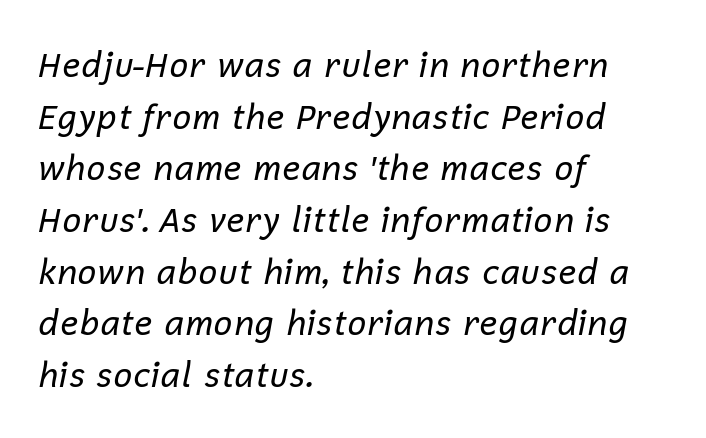
Q: Is the text bold? A: No.
Q: Is the text italic (slanted)? A: Yes, it leans right by about 12 degrees.
Q: Is the text underlined? A: No.
Q: How is the paragraph aligned? A: Left-aligned.
Q: Is the spacing between letters normal or unusually wide? A: Normal.
Q: Is the spacing between lines tight, normal or loose? A: Normal.
Q: Width (condensed, normal, or wide)? A: Normal.
Q: Stroke contrast? A: Low.
Q: x-height? A: Medium.
Q: Monospaced? A: No.
